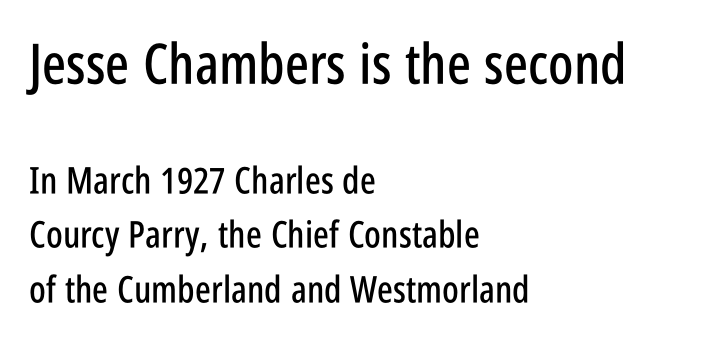
Larger block? The one above; the one below is distinctly smaller. This sample uses a sans-serif face. The typography opts for an upright posture over an oblique one. The passage is arranged the way most books set body copy — flush left.
